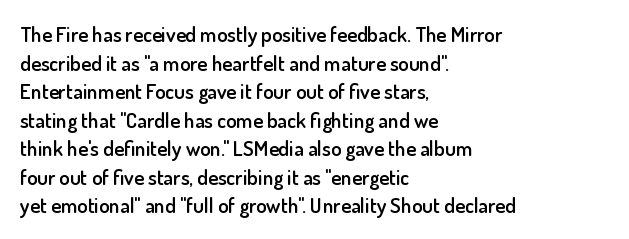
{"italic": "no", "bold": "semi", "underline": "no", "align": "left", "line_spacing": "normal", "line_spacing_ratio": 1.36, "letter_spacing": "normal", "letter_spacing_em": 0.0, "glyph_px": 21}
